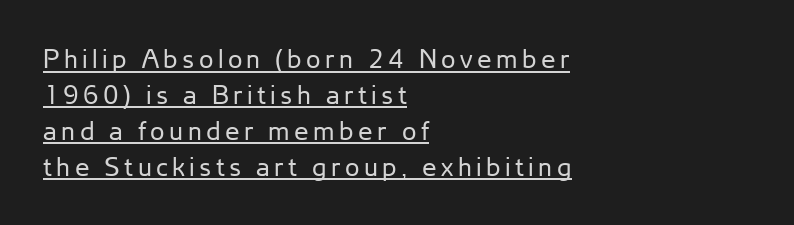
{"italic": "no", "bold": "no", "underline": "yes", "align": "left", "line_spacing": "normal", "line_spacing_ratio": 1.38, "glyph_px": 26}
